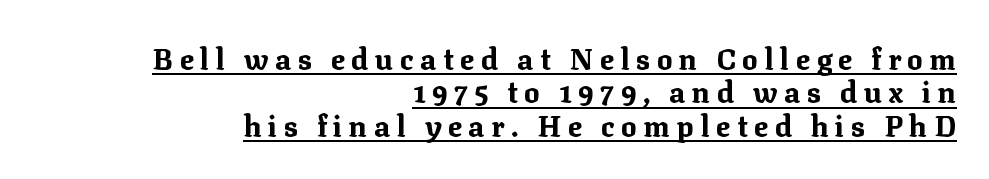
The image shows 29 px bold serif type, upright; set right-aligned, tight line spacing (1.15x), unusually wide letter spacing (+0.23 em), underlined; medium stroke contrast and a medium x-height.
